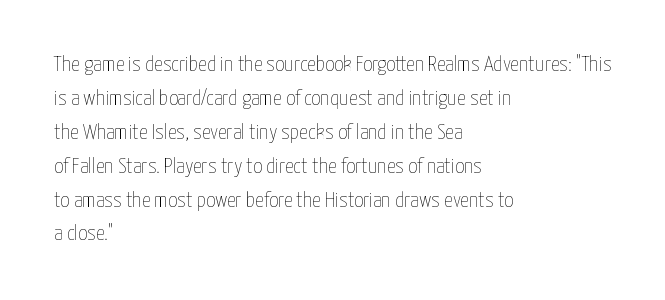
The image shows 22 px text type, upright; set left-aligned, normal line spacing (1.54x), normal letter spacing, not underlined.
